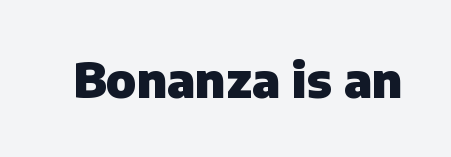
Q: Is the text bold? A: Yes.
Q: Is the text italic (slanted)? A: No, it is upright.
Q: Is the typeface a serif or a sans-serif typeface? A: Sans-serif.
Q: Is the text underlined? A: No.
Q: Is the spacing between letters normal or unusually wide? A: Normal.
Q: Width (condensed, normal, or wide)? A: Normal.
Q: Stroke contrast? A: Low.
Q: x-height? A: Medium.
Q: Monospaced? A: No.
